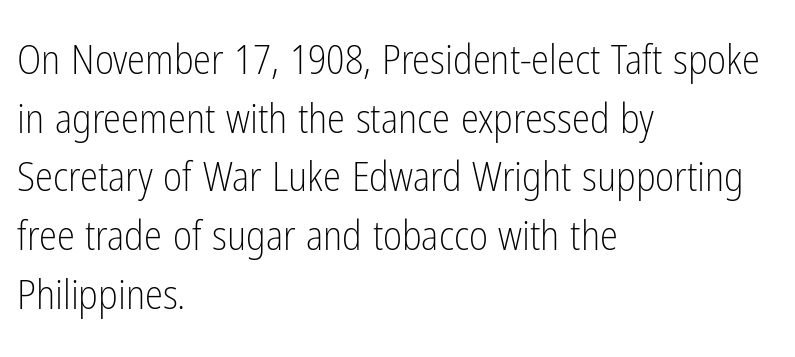
Decoration check: the copy has no underline. The paragraph has a hard left edge and a soft right edge. You can tell from the bare stems that sans-serif type was used. Does the lettering tilt? It doesn't — this is upright.
